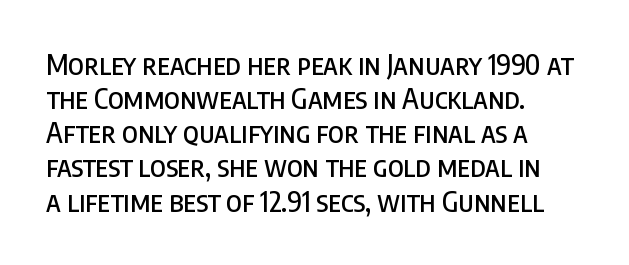
This rendering features lettering with no underline. Which margin do the lines hug? The left one — the right edge is uneven. Letter spacing: default. Posture: straight, roman, zero tilt.
